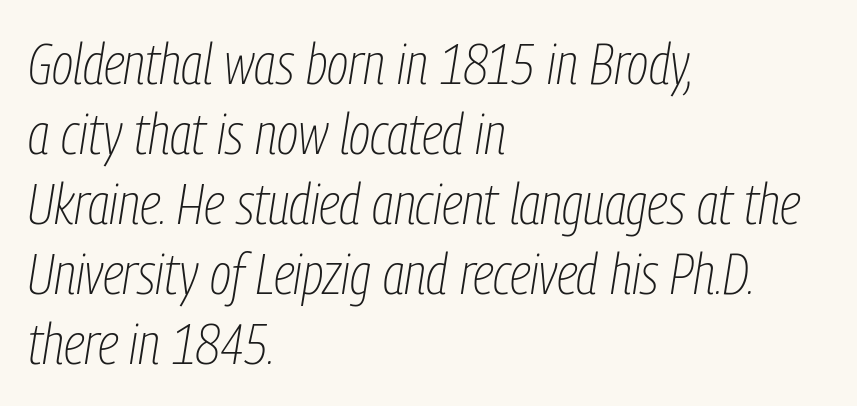
{"italic": "yes", "lean": "right", "slant_degrees": 9, "bold": "no", "weight": "thin", "width": "condensed", "stroke_contrast": "low", "x_height": "medium", "monospaced": "no", "underline": "no", "align": "left", "line_spacing_ratio": 1.23, "letter_spacing": "normal", "letter_spacing_em": 0.0, "glyph_px": 57}
